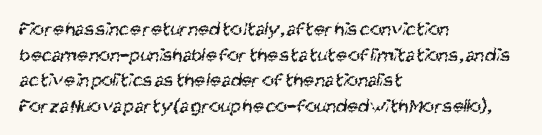
Q: Is the text bold? A: No.
Q: Is the text underlined? A: No.
Q: How is the paragraph aligned? A: Left-aligned.
Q: Is the spacing between letters normal or unusually wide? A: Normal.
Q: Is the spacing between lines tight, normal or loose? A: Normal.
